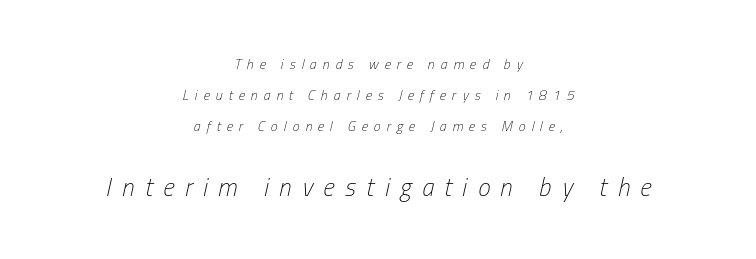
The image shows 25 px text type, italic (leaning right); set centered, loose line spacing (2.23x), unusually wide letter spacing (+0.42 em), not underlined; the second (bottom) block is 1.79x larger.
